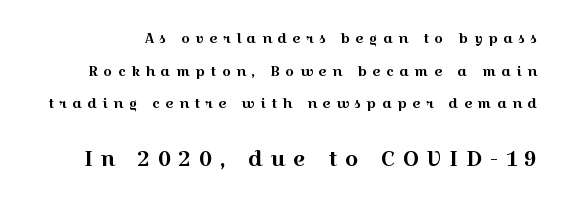
Q: Is the text italic (slanted)? A: No, it is upright.
Q: Is the text underlined? A: No.
Q: Is the spacing between letters normal or unusually wide? A: Unusually wide.
Q: Is the spacing between lines tight, normal or loose? A: Loose.
Q: Which block of text is set in a larger size, the first (top) or the second (bottom)? A: The second (bottom) one.
